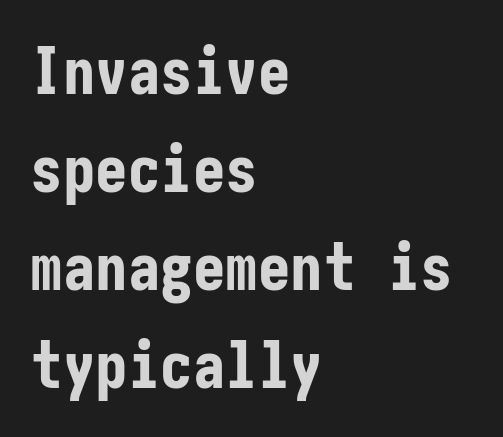
{"serif": "no", "italic": "no", "bold": "yes", "weight": "bold", "width": "condensed", "stroke_contrast": "low", "x_height": "medium", "underline": "no", "align": "left", "line_spacing": "normal", "line_spacing_ratio": 1.51, "letter_spacing": "normal", "letter_spacing_em": 0.0, "glyph_px": 65}
